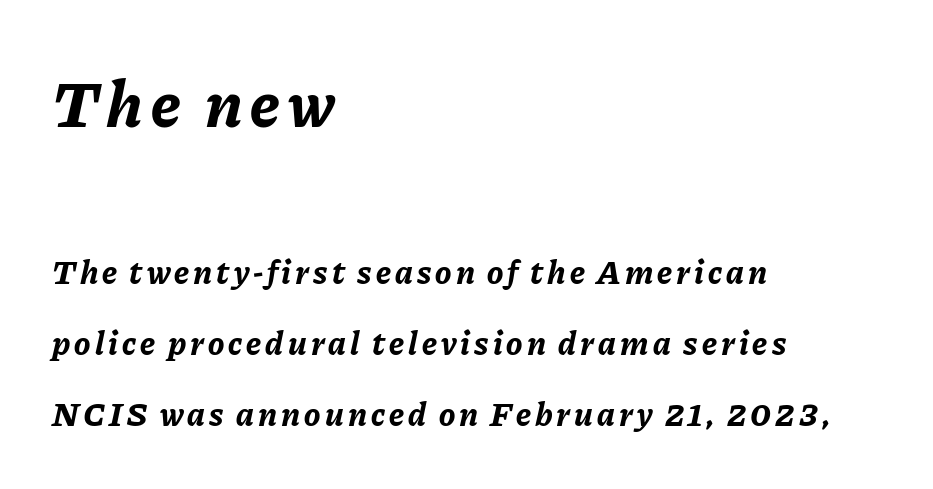
There's an unmistakable incline to the writing here. Compared with a centered layout, this one pins lines to the left instead. Character size in the leading block exceeds that of the trailing block. The designer dialed line spacing up above the default.
